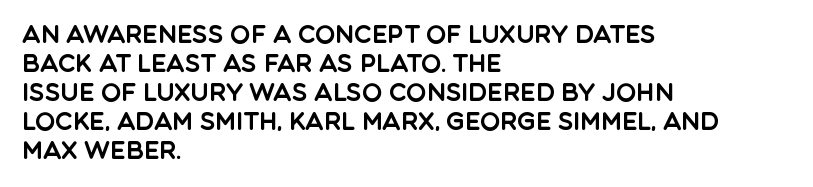
The image shows 24 px text type, upright; set left-aligned, line spacing 1.21x, normal letter spacing, not underlined.
